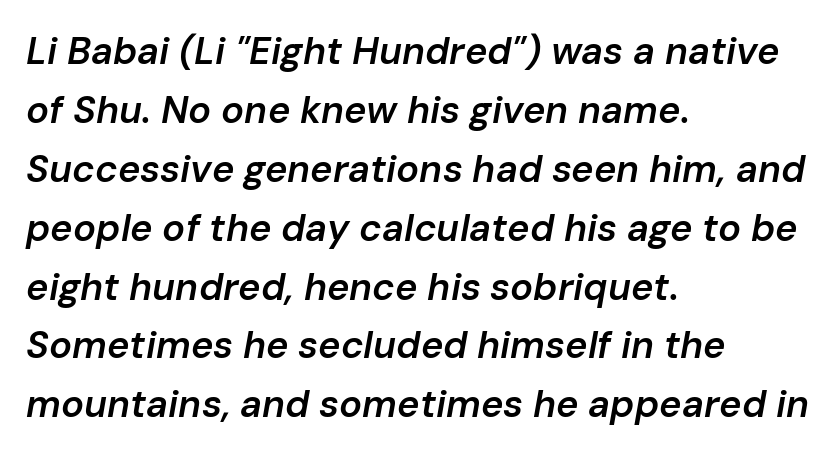
Q: Is the text bold? A: Semi-bold.
Q: Is the text italic (slanted)? A: Yes, it leans right by about 10 degrees.
Q: Is the text underlined? A: No.
Q: How is the paragraph aligned? A: Left-aligned.
Q: Is the spacing between letters normal or unusually wide? A: Normal.
Q: Is the spacing between lines tight, normal or loose? A: Normal.
Q: Width (condensed, normal, or wide)? A: Normal.
Q: Stroke contrast? A: Low.
Q: x-height? A: Medium.
Q: Monospaced? A: No.
